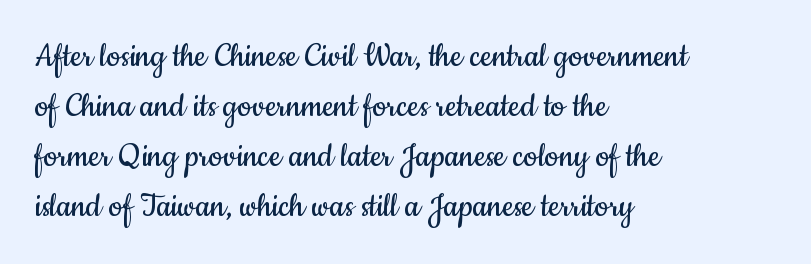
Q: Is the text bold? A: No.
Q: Is the text italic (slanted)? A: Yes.
Q: Is the typeface a serif or a sans-serif typeface? A: Sans-serif.
Q: Is the text underlined? A: No.
Q: How is the paragraph aligned? A: Left-aligned.
Q: Is the spacing between letters normal or unusually wide? A: Normal.
Q: Is the spacing between lines tight, normal or loose? A: Normal.
Q: Width (condensed, normal, or wide)? A: Condensed.
Q: Stroke contrast? A: Low.
Q: x-height? A: Small.
Q: Monospaced? A: No.
